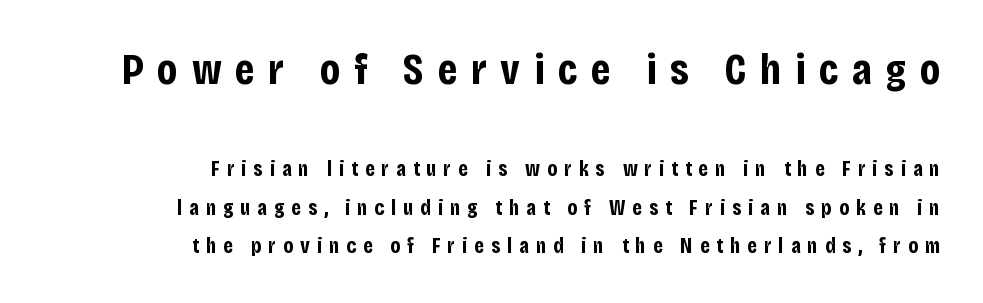
{"serif": "no", "italic": "no", "bold": "yes", "weight": "bold", "width": "condensed", "stroke_contrast": "low", "x_height": "large", "monospaced": "no", "underline": "no", "align": "right", "line_spacing_ratio": 1.75, "letter_spacing": "wide", "letter_spacing_em": 0.31, "larger_block": "first", "size_ratio": 2.0, "glyph_px": 44}
